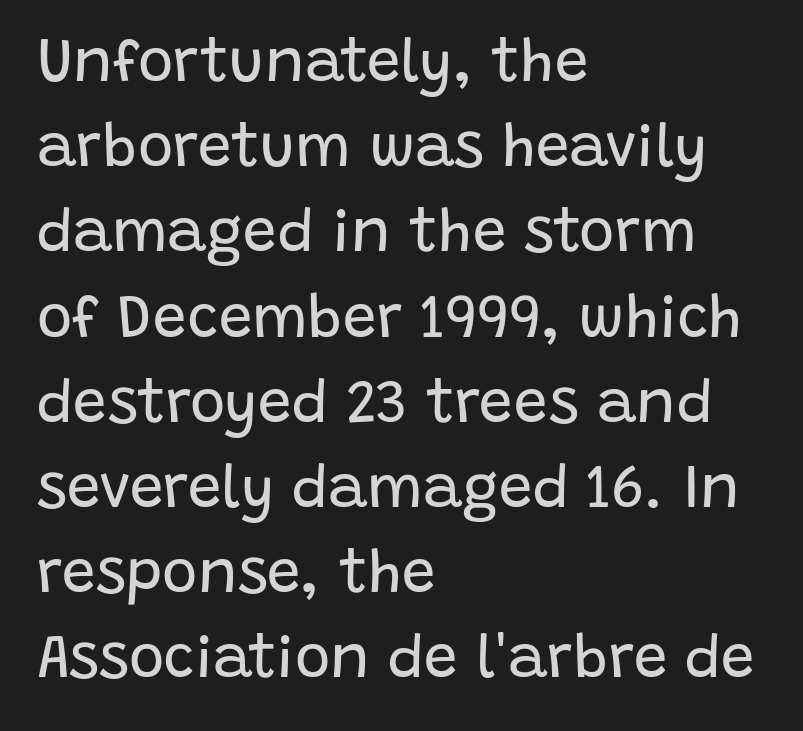
{"serif": "no", "italic": "no", "bold": "no", "weight": "regular", "width": "normal", "stroke_contrast": "low", "x_height": "large", "monospaced": "no", "underline": "no", "align": "left", "line_spacing": "normal", "line_spacing_ratio": 1.42, "letter_spacing": "normal", "letter_spacing_em": 0.0, "glyph_px": 60}
